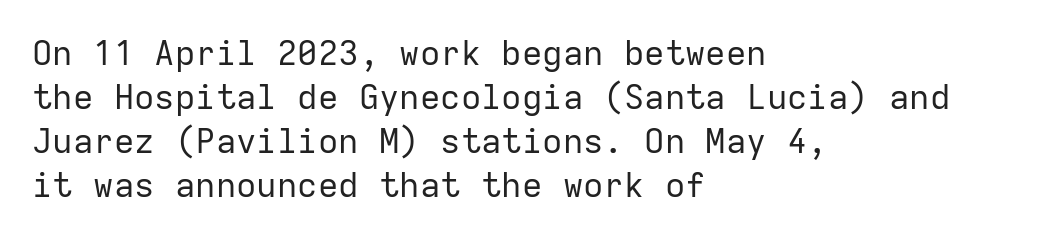
Stem width sits at or under what a default text font uses. This is roman type, the default non-slanted kind. Is the block centered? No — it sits flush against the left margin. The glyphs in this specimen are sans serif.
